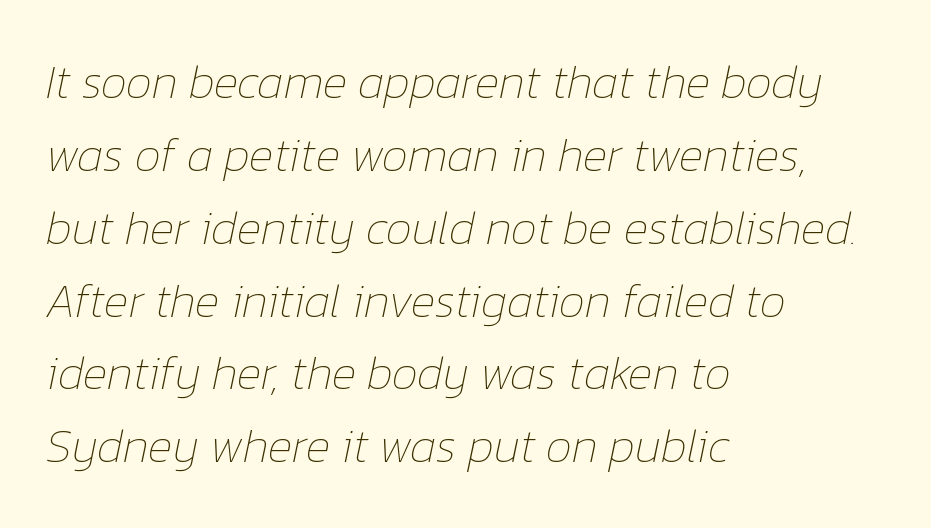
Q: Is the text bold? A: No.
Q: Is the text italic (slanted)? A: Yes, it leans right by about 12 degrees.
Q: Is the text underlined? A: No.
Q: How is the paragraph aligned? A: Left-aligned.
Q: Is the spacing between letters normal or unusually wide? A: Normal.
Q: Is the spacing between lines tight, normal or loose? A: Normal.
Q: Width (condensed, normal, or wide)? A: Normal.
Q: Stroke contrast? A: Low.
Q: x-height? A: Medium.
Q: Monospaced? A: No.
